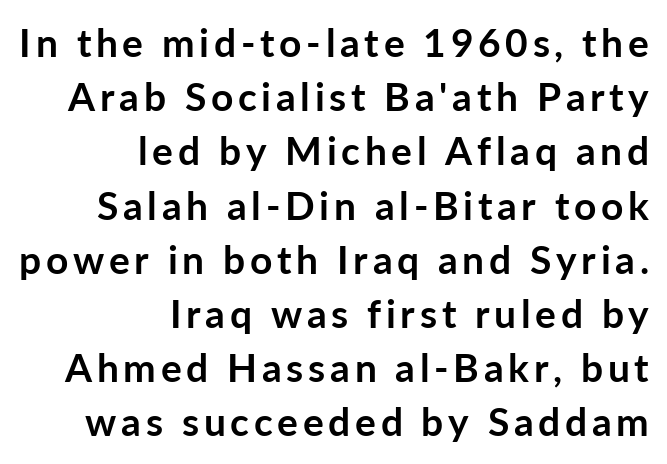
Q: Is the text bold? A: Yes.
Q: Is the text italic (slanted)? A: No, it is upright.
Q: Is the typeface a serif or a sans-serif typeface? A: Sans-serif.
Q: Is the text underlined? A: No.
Q: How is the paragraph aligned? A: Right-aligned.
Q: Is the spacing between lines tight, normal or loose? A: Normal.
Q: Width (condensed, normal, or wide)? A: Normal.
Q: Stroke contrast? A: Low.
Q: x-height? A: Medium.
Q: Monospaced? A: No.
